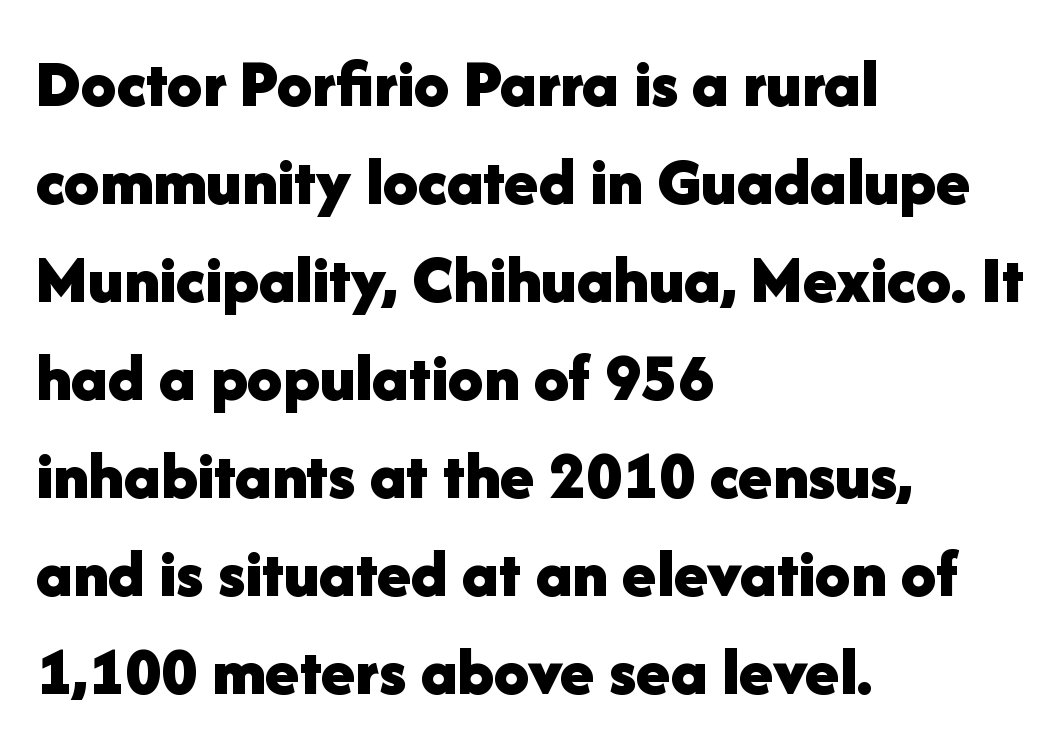
Horizontal alignment here is leftward, the default for most running prose. Looks like regular typesetting: each glyph gets only the width it needs. The rendering keeps characters at their native spacing. In terms of posture, this sample is upright.
